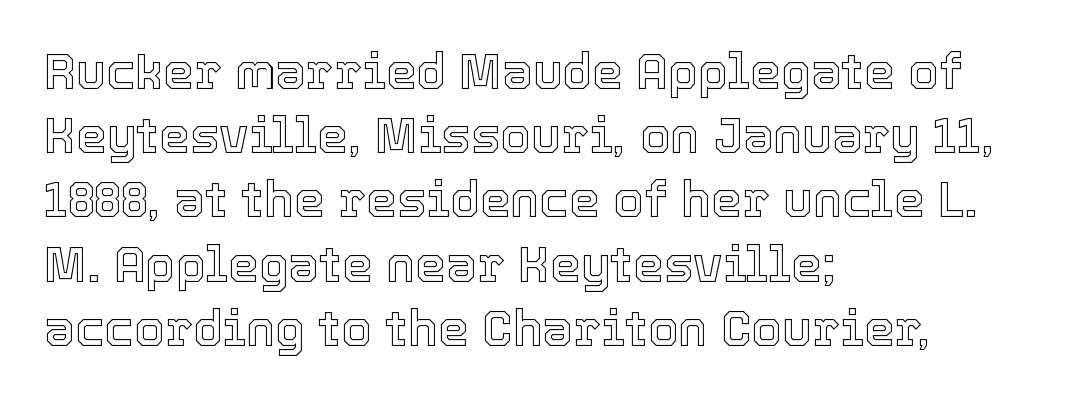
The gap between lines stays unmarked. Which margin do the lines hug? The left one — the right edge is uneven. Baseline-to-baseline distance is the conventional proportion of letter height. Think of a printed novel: that variable character pitch is what you see here.
